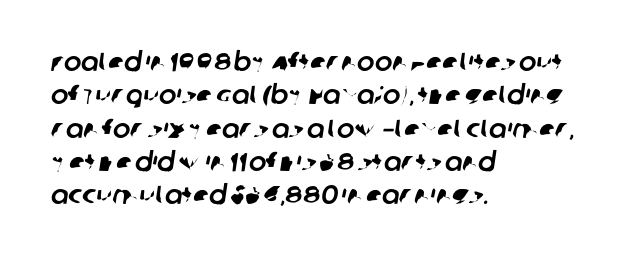
Q: Is the text underlined? A: No.
Q: How is the paragraph aligned? A: Left-aligned.
Q: Is the spacing between letters normal or unusually wide? A: Normal.
Q: Is the spacing between lines tight, normal or loose? A: Normal.
